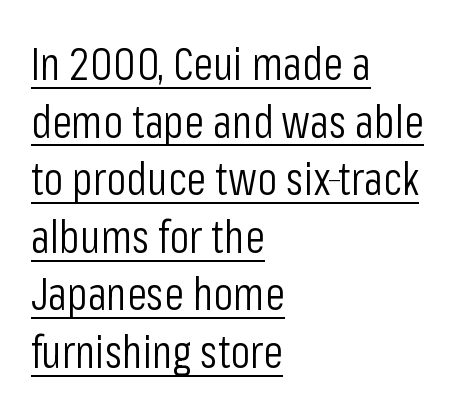
The image shows 45 px light, condensed sans-serif type, upright; set left-aligned, normal line spacing (1.28x), normal letter spacing, underlined; low stroke contrast and a medium x-height.
